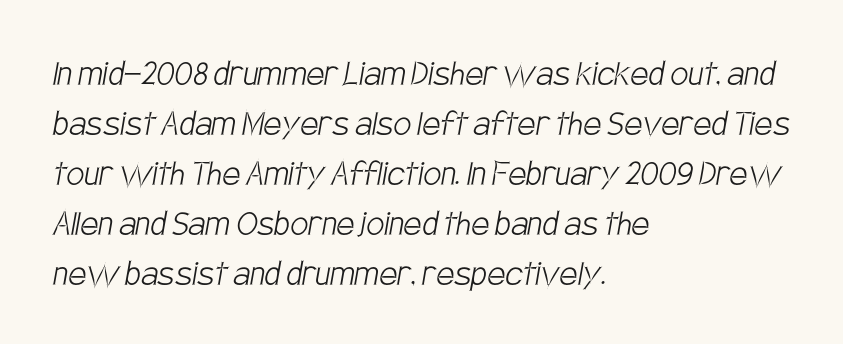
{"serif": "no", "bold": "no", "weight": "light", "width": "condensed", "stroke_contrast": "low", "x_height": "large", "monospaced": "no", "underline": "no", "align": "left", "line_spacing": "normal", "line_spacing_ratio": 1.25, "letter_spacing": "normal", "letter_spacing_em": 0.0, "glyph_px": 40}
